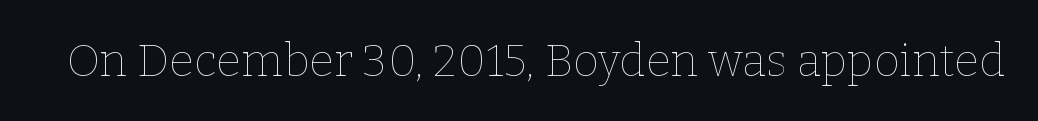
The image shows 45 px thin type, upright; set normal letter spacing, not underlined; low stroke contrast and a medium x-height.
